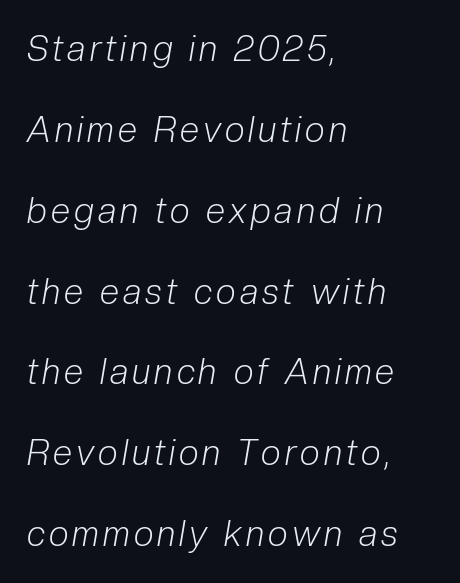
{"italic": "yes", "lean": "right", "slant_degrees": 10, "bold": "no", "weight": "light", "width": "condensed", "stroke_contrast": "low", "x_height": "medium", "monospaced": "no", "underline": "no", "align": "left", "line_spacing": "loose", "line_spacing_ratio": 2.31, "glyph_px": 35}
